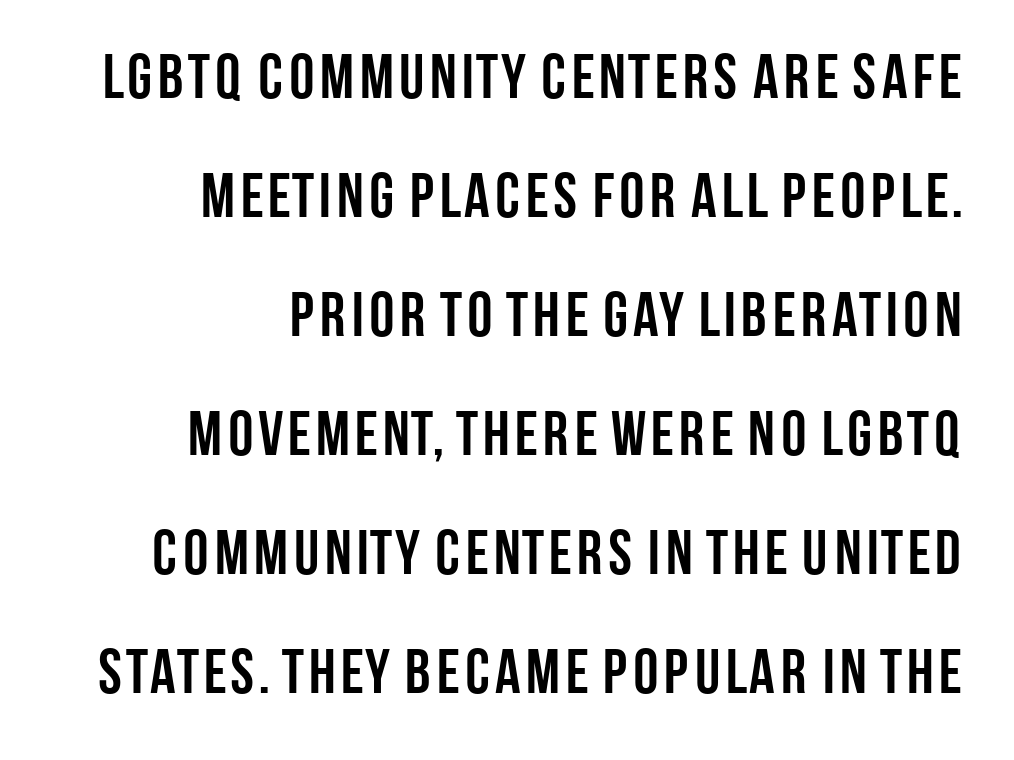
As a designer I'd log this as weight 700, bold. Letter spacing: default. Nobody drew a line under any word here. Designer's note — italics off, roman on.
